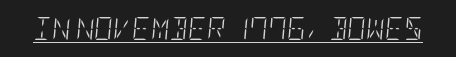
No heavy texture on the line: the type isn't bold. Students, note that the glyphs here touch the page at normal intervals. Underlined type. A typesetter would mark this as italic.
